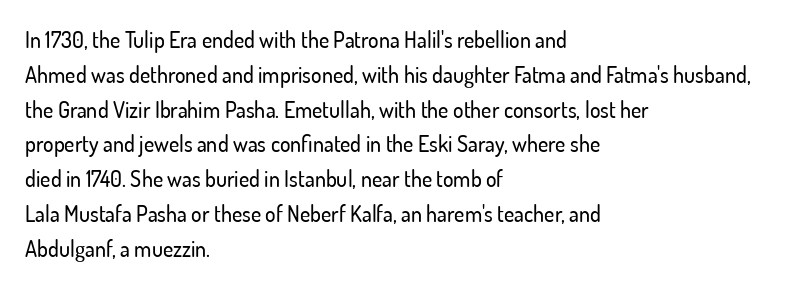
The image shows 22 px text type, upright; set left-aligned, normal line spacing (1.58x), normal letter spacing, not underlined.
